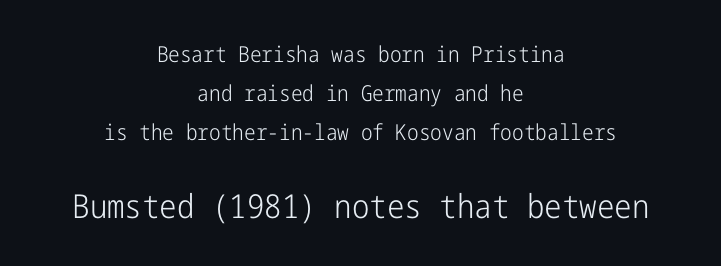
The image shows 33 px light, condensed sans-serif type, upright; set centered, line spacing 1.78x, normal letter spacing, not underlined; the second (bottom) block is 1.5x larger; low stroke contrast and a medium x-height.
